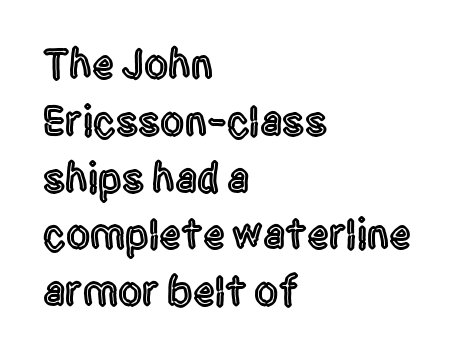
The image shows 43 px condensed sans-serif type, upright; set left-aligned, normal line spacing (1.32x), normal letter spacing, not underlined; a large x-height.
